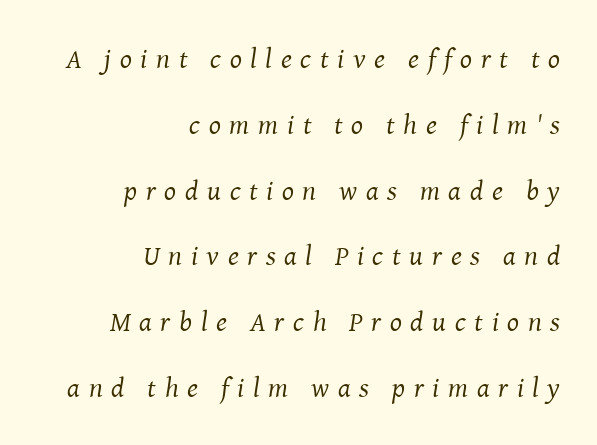
Q: Is the text bold? A: No.
Q: Is the text italic (slanted)? A: Yes, it leans right by about 8 degrees.
Q: Is the typeface a serif or a sans-serif typeface? A: Serif.
Q: Is the text underlined? A: No.
Q: How is the paragraph aligned? A: Right-aligned.
Q: Is the spacing between letters normal or unusually wide? A: Unusually wide.
Q: Is the spacing between lines tight, normal or loose? A: Loose.
Q: Width (condensed, normal, or wide)? A: Normal.
Q: Stroke contrast? A: Medium.
Q: x-height? A: Medium.
Q: Monospaced? A: No.
